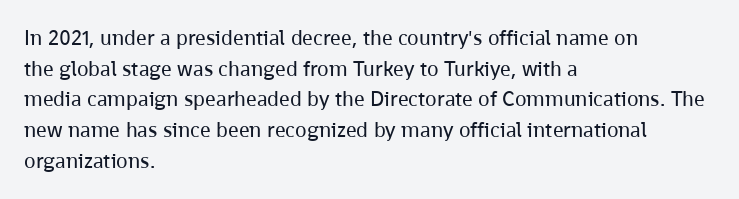
Q: Is the text bold? A: No.
Q: Is the text italic (slanted)? A: No, it is upright.
Q: Is the text underlined? A: No.
Q: How is the paragraph aligned? A: Left-aligned.
Q: Is the spacing between letters normal or unusually wide? A: Normal.
Q: Is the spacing between lines tight, normal or loose? A: Normal.
